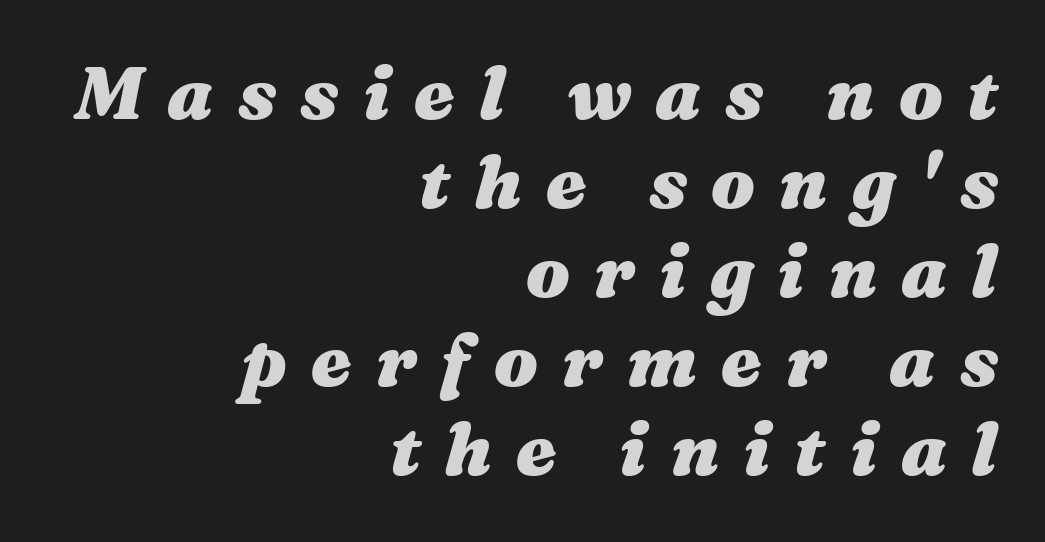
{"italic": "yes", "lean": "right", "slant_degrees": 16, "bold": "yes", "weight": "heavy", "width": "wide", "stroke_contrast": "medium", "x_height": "medium", "monospaced": "no", "underline": "no", "align": "right", "line_spacing_ratio": 1.22, "letter_spacing": "wide", "letter_spacing_em": 0.33, "glyph_px": 73}
